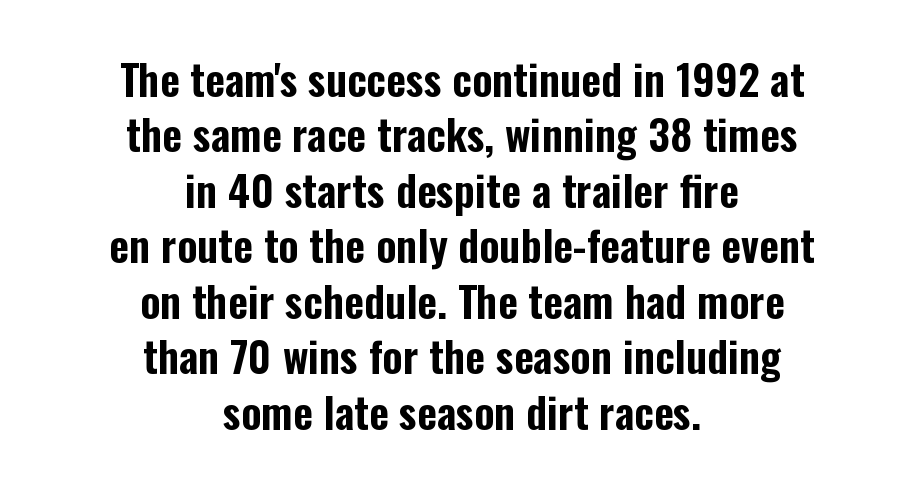
{"serif": "no", "italic": "no", "width": "condensed", "stroke_contrast": "low", "x_height": "medium", "monospaced": "no", "underline": "no", "align": "center", "line_spacing": "normal", "line_spacing_ratio": 1.29, "letter_spacing": "normal", "letter_spacing_em": 0.0, "glyph_px": 43}
